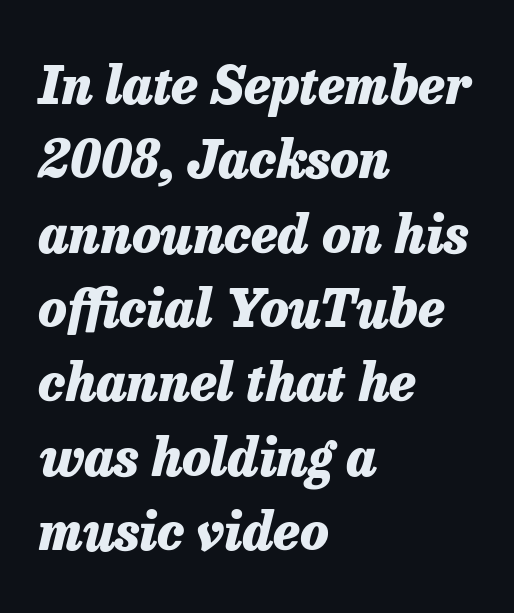
Q: Is the text bold? A: Yes.
Q: Is the text italic (slanted)? A: Yes, it leans right by about 13 degrees.
Q: Is the text underlined? A: No.
Q: How is the paragraph aligned? A: Left-aligned.
Q: Is the spacing between letters normal or unusually wide? A: Normal.
Q: Is the spacing between lines tight, normal or loose? A: Normal.
Q: Width (condensed, normal, or wide)? A: Normal.
Q: Stroke contrast? A: Low.
Q: x-height? A: Medium.
Q: Monospaced? A: No.
